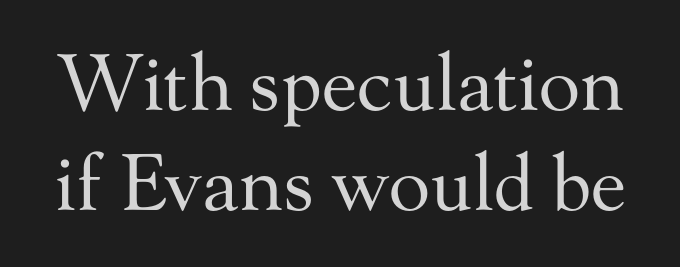
The image shows 77 px regular-weight serif type, upright; set normal line spacing (1.3x), normal letter spacing, not underlined; medium stroke contrast and a small x-height.
